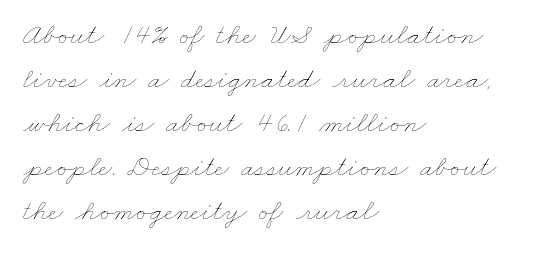
The rendering uses a moderate line-height, typical for paragraphs. Each line starts at the same left margin while the right side varies. This sample has the flowing, uneven cadence of proportional lettering. Is the letter spacing exaggerated? No — it looks like the ordinary default. The gap between lines stays unmarked. Is this a heavy cut? Hardly; it is regular or lighter.
